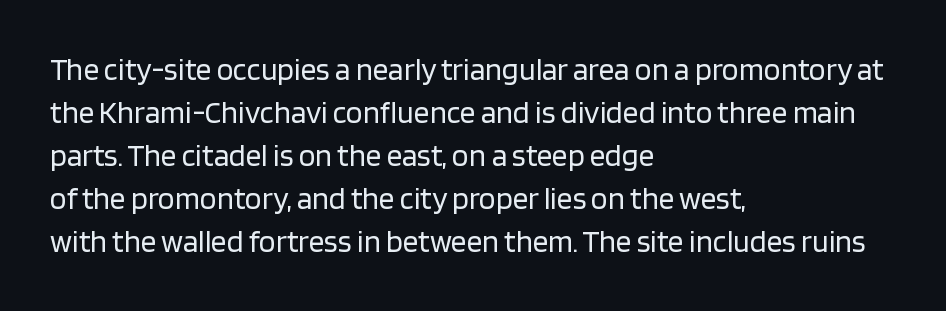
The specimen reads as upright at a glance. Here the designer chose a conventional face with non-uniform glyph widths. Vertically, the passage feels balanced, rows spaced as you'd expect. Underline: absent. Nothing sits at the stroke ends, so this counts as sans-serif. Is the letter spacing exaggerated? No — it looks like the ordinary default.
